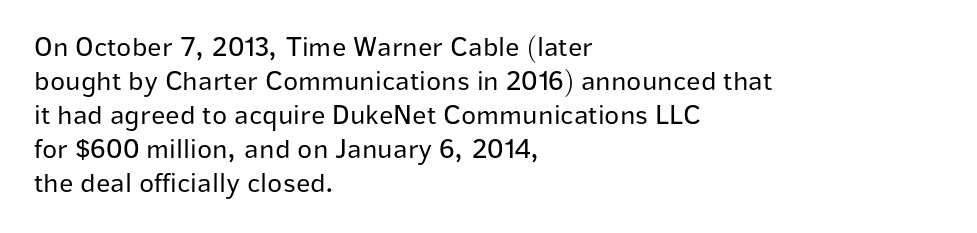
{"serif": "no", "italic": "no", "bold": "no", "weight": "regular", "width": "normal", "stroke_contrast": "low", "x_height": "medium", "monospaced": "no", "underline": "no", "align": "left", "line_spacing_ratio": 1.21, "letter_spacing": "normal", "letter_spacing_em": 0.0, "glyph_px": 28}
